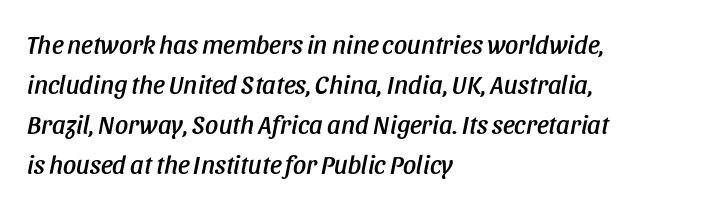
Anything drawn beneath the words? Only blank space. Tracking here is standard; glyphs follow each other at the usual distance. These lines were composed using italics. Students, observe: this is what conventionally led text looks like.
